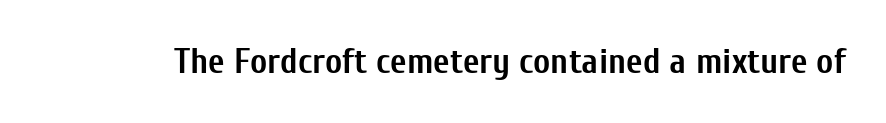
Q: Is the text bold? A: Yes.
Q: Is the text italic (slanted)? A: No, it is upright.
Q: Is the typeface a serif or a sans-serif typeface? A: Sans-serif.
Q: Is the text underlined? A: No.
Q: Is the spacing between letters normal or unusually wide? A: Normal.
Q: Width (condensed, normal, or wide)? A: Condensed.
Q: Stroke contrast? A: Low.
Q: x-height? A: Medium.
Q: Monospaced? A: No.
